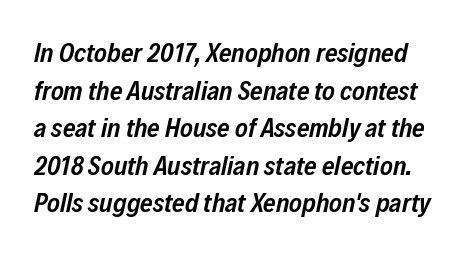
The image shows 27 px text type, italic (leaning right); set normal line spacing (1.39x), normal letter spacing, not underlined.
